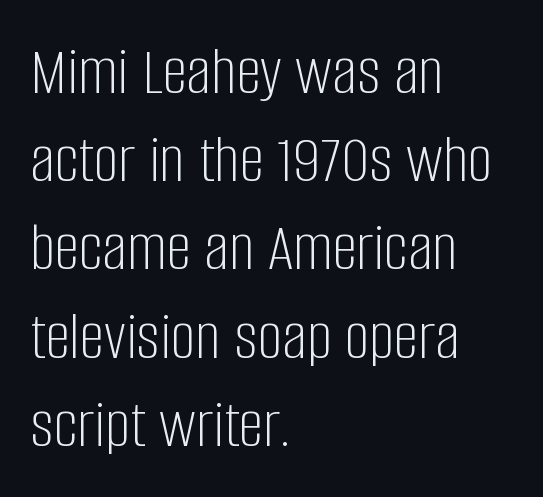
The vertical gap from one line to the next is medium. Here the designer chose a conventional face with non-uniform glyph widths. This is not heavy type; no bold has been used. Style check: upright.
